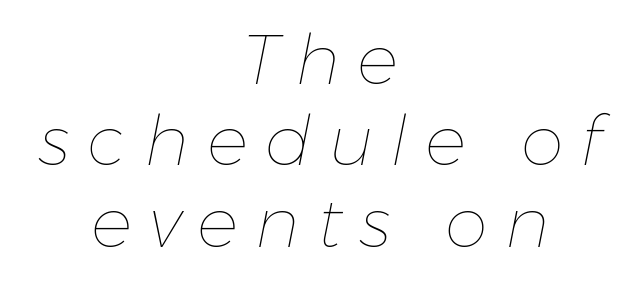
These glyphs show unthickened strokes, regular width or finer. Here the designer chose a conventional face with non-uniform glyph widths. In terms of posture, this sample is oblique. The gaps between neighbouring characters are conspicuously large. Beneath every word, the page is bare.
